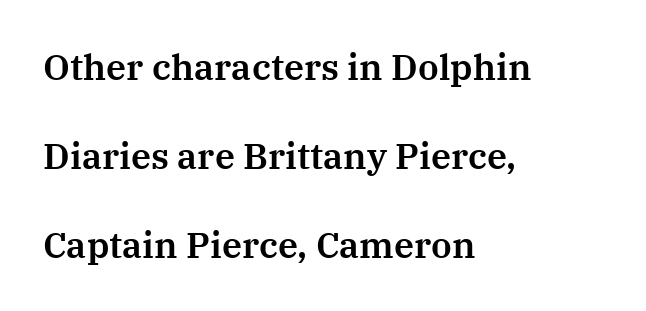
Has an underline been added? It has not. Words appear dense and cohesive because spacing is normal. Horizontal bands of white between lines are thick stripes. Do the letters lean? They stand straight. The text was rendered using a seriffed face with decorative stroke endings. These lines are set flush left with a ragged right edge.
